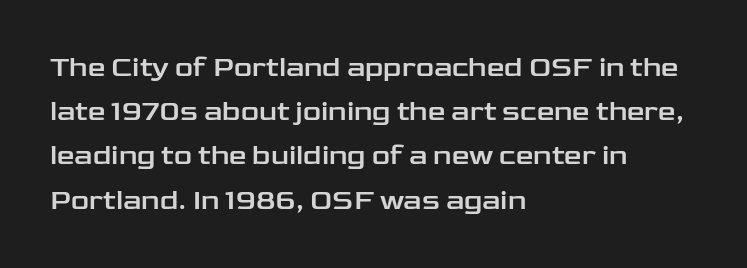
The lines sit at an ordinary, default distance from one another. This sample uses an upright cut, with every glyph sitting square on the baseline. Is the block centered? No — it sits flush against the left margin. This rendering leaves character spacing at its baseline value. The face used here is a sans, in the tradition of grotesques and geometrics.
